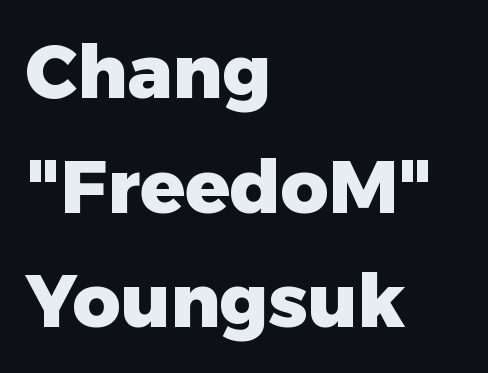
The image shows 74 px heavy sans-serif type, upright; set left-aligned, normal line spacing (1.55x), normal letter spacing, not underlined; low stroke contrast and a medium x-height.
